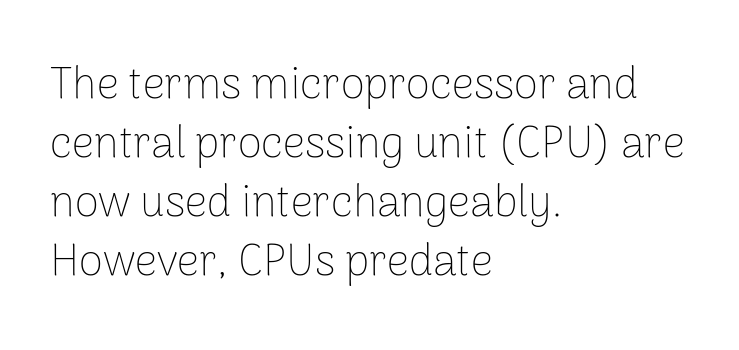
Between one letter and the next there's only the usual sliver of space. You can tell it's not italic because the verticals are truly vertical. The face used here is a sans, in the tradition of grotesques and geometrics. A student would call this left alignment; a typographer would say flush left, rag right.
